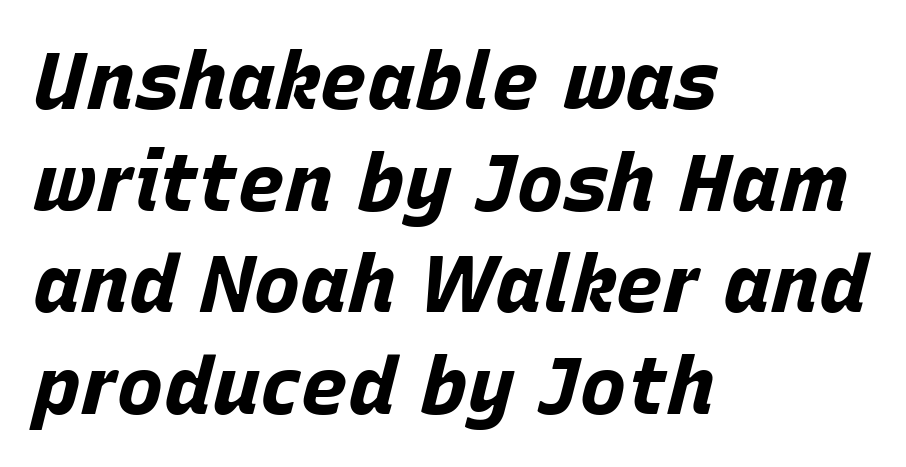
{"italic": "yes", "lean": "right", "slant_degrees": 15, "bold": "yes", "weight": "bold", "width": "normal", "stroke_contrast": "low", "x_height": "large", "monospaced": "no", "underline": "no", "align": "left", "line_spacing": "normal", "line_spacing_ratio": 1.27, "letter_spacing": "normal", "letter_spacing_em": 0.0, "glyph_px": 80}
